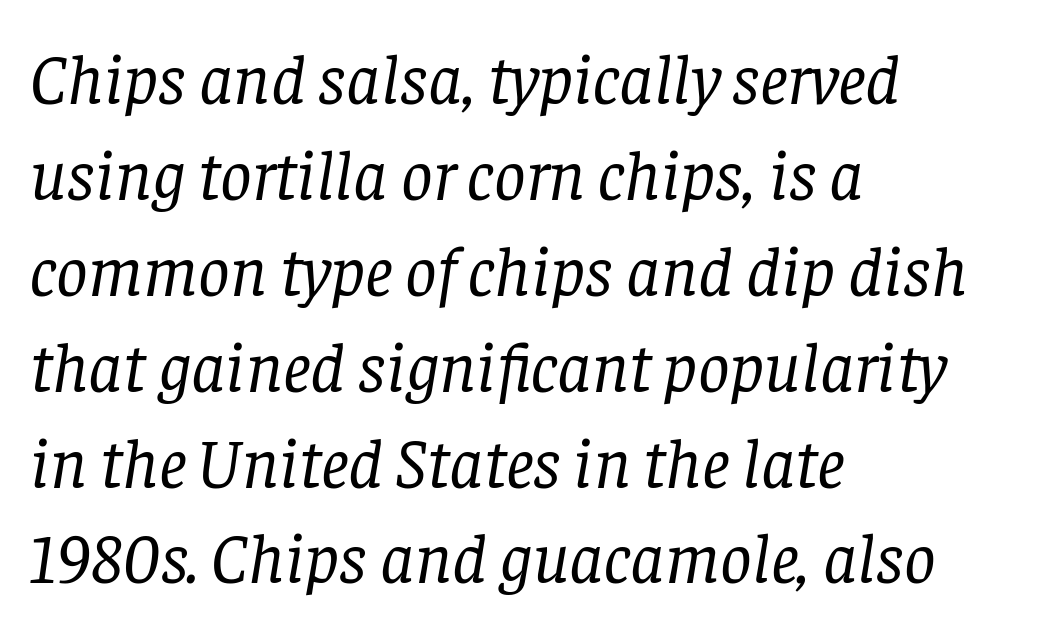
Weight: not bold — regular or lighter. Left-aligned paragraph, ragged on the right. Normally led — the rows are evenly, conventionally spaced. Characters follow at the spacing the type designer built in.
